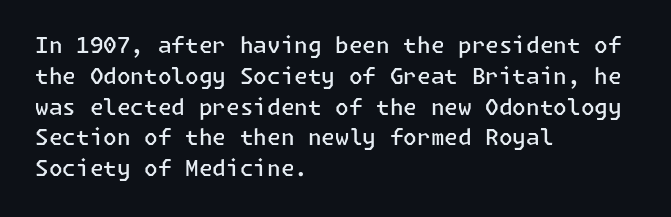
Q: Is the text bold? A: Semi-bold.
Q: Is the text italic (slanted)? A: No, it is upright.
Q: Is the text underlined? A: No.
Q: How is the paragraph aligned? A: Left-aligned.
Q: Is the spacing between letters normal or unusually wide? A: Normal.
Q: Is the spacing between lines tight, normal or loose? A: Normal.
